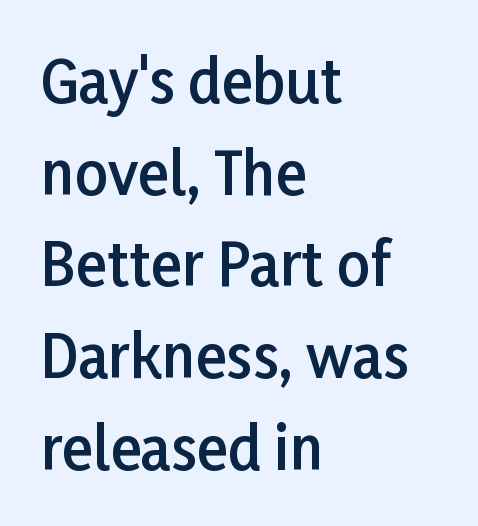
{"serif": "no", "italic": "no", "bold": "semi", "weight": "semibold", "width": "normal", "stroke_contrast": "low", "x_height": "medium", "monospaced": "no", "underline": "no", "align": "left", "line_spacing": "normal", "line_spacing_ratio": 1.58, "letter_spacing": "normal", "letter_spacing_em": 0.0, "glyph_px": 58}
